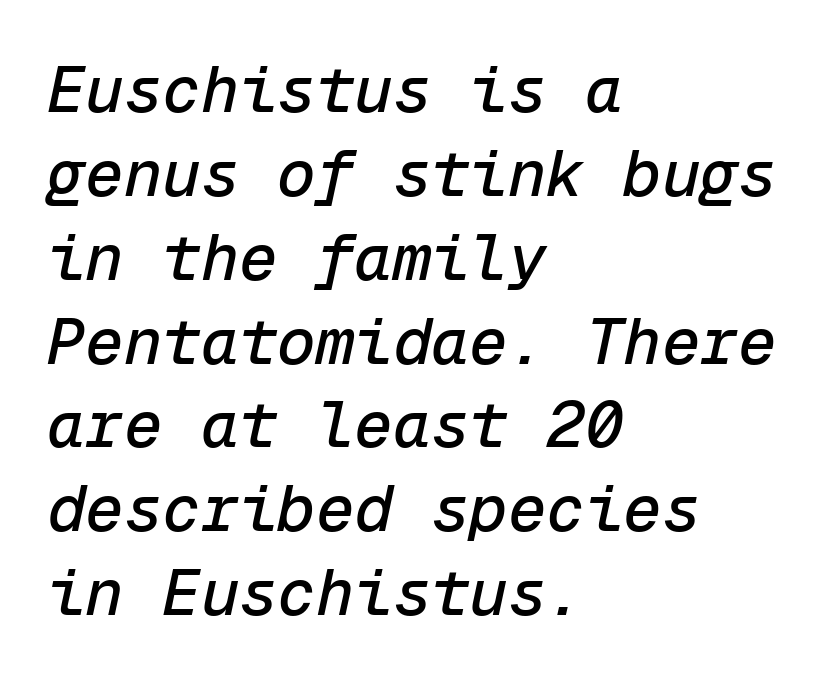
The image shows 64 px text type, italic (leaning right), monospaced; set left-aligned, normal line spacing (1.31x), normal letter spacing, not underlined; low stroke contrast and a medium x-height.
